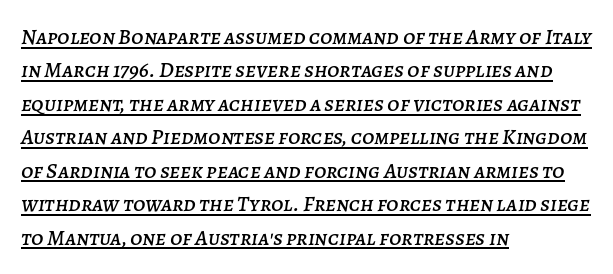
Q: Is the text italic (slanted)? A: Yes, it leans right by about 7 degrees.
Q: Is the text underlined? A: Yes.
Q: How is the paragraph aligned? A: Left-aligned.
Q: Is the spacing between letters normal or unusually wide? A: Normal.
Q: Is the spacing between lines tight, normal or loose? A: Normal.
